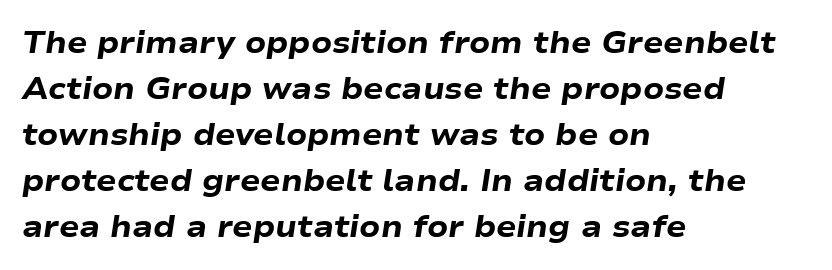
{"italic": "yes", "lean": "right", "slant_degrees": 9, "bold": "yes", "weight": "heavy", "width": "wide", "stroke_contrast": "low", "x_height": "medium", "monospaced": "no", "underline": "no", "align": "left", "line_spacing": "normal", "line_spacing_ratio": 1.53, "letter_spacing": "normal", "letter_spacing_em": 0.0, "glyph_px": 30}
